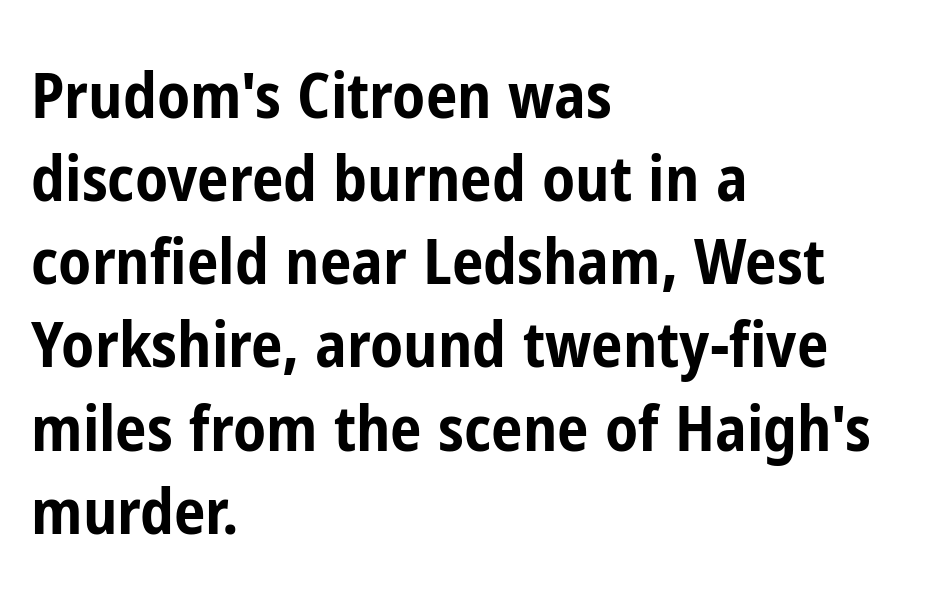
{"serif": "no", "italic": "no", "bold": "yes", "weight": "bold", "width": "condensed", "stroke_contrast": "low", "x_height": "medium", "monospaced": "no", "underline": "no", "align": "left", "line_spacing": "normal", "line_spacing_ratio": 1.32, "letter_spacing": "normal", "letter_spacing_em": 0.0, "glyph_px": 63}
